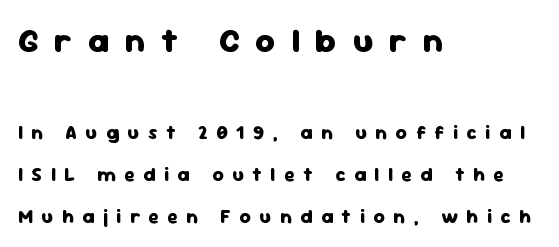
The image shows 34 px heavy sans-serif type, upright; set left-aligned, loose line spacing (2.2x), unusually wide letter spacing (+0.46 em), not underlined; the first (top) block is 1.79x larger; low stroke contrast and a medium x-height.
